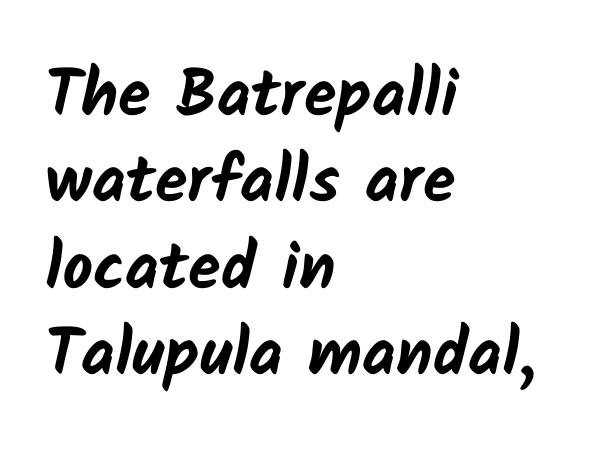
The image shows 66 px bold sans-serif type; set left-aligned, normal line spacing (1.31x), normal letter spacing, not underlined; low stroke contrast and a medium x-height.
